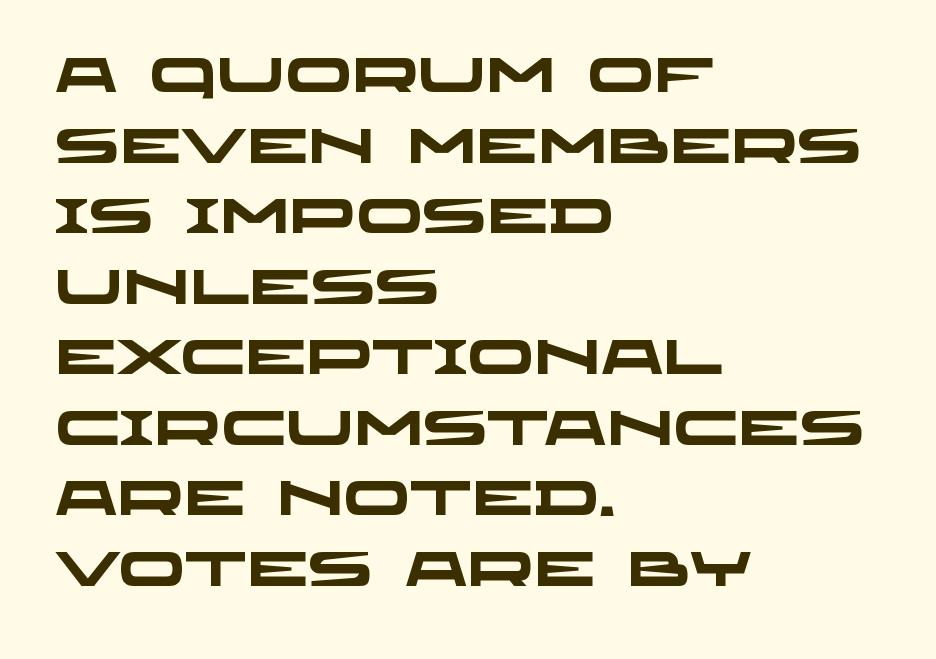
Q: Is the text bold? A: Yes.
Q: Is the typeface a serif or a sans-serif typeface? A: Sans-serif.
Q: Is the text underlined? A: No.
Q: How is the paragraph aligned? A: Left-aligned.
Q: Is the spacing between letters normal or unusually wide? A: Normal.
Q: Is the spacing between lines tight, normal or loose? A: Normal.
Q: Width (condensed, normal, or wide)? A: Wide.
Q: Stroke contrast? A: Low.
Q: x-height? A: Large.
Q: Monospaced? A: No.
